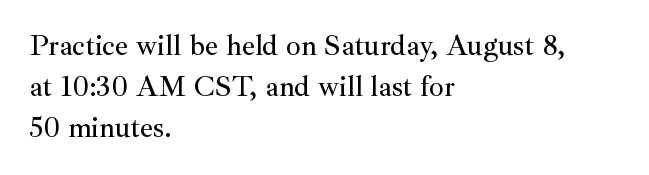
Q: Is the text italic (slanted)? A: No, it is upright.
Q: Is the typeface a serif or a sans-serif typeface? A: Serif.
Q: Is the text underlined? A: No.
Q: How is the paragraph aligned? A: Left-aligned.
Q: Is the spacing between letters normal or unusually wide? A: Normal.
Q: Is the spacing between lines tight, normal or loose? A: Normal.
Q: Width (condensed, normal, or wide)? A: Normal.
Q: Stroke contrast? A: Medium.
Q: x-height? A: Small.
Q: Monospaced? A: No.
